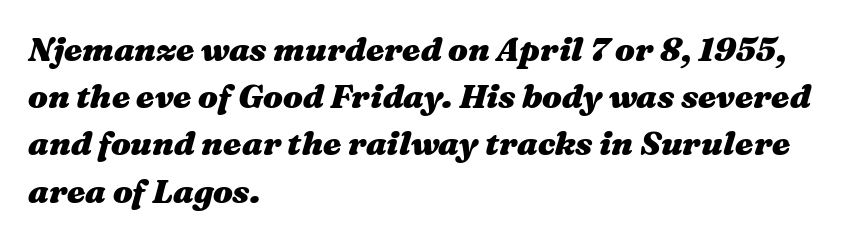
The image shows 33 px heavy, wide type, italic (leaning right); set left-aligned, normal line spacing (1.43x), normal letter spacing, not underlined; medium stroke contrast and a medium x-height.
